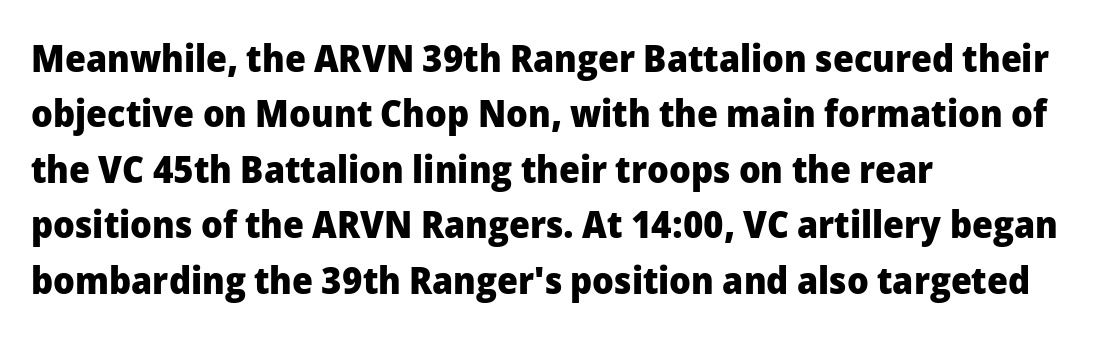
{"serif": "no", "italic": "no", "bold": "yes", "weight": "heavy", "width": "normal", "stroke_contrast": "low", "x_height": "medium", "monospaced": "no", "underline": "no", "align": "left", "line_spacing": "normal", "line_spacing_ratio": 1.46, "letter_spacing": "normal", "letter_spacing_em": 0.0, "glyph_px": 38}
